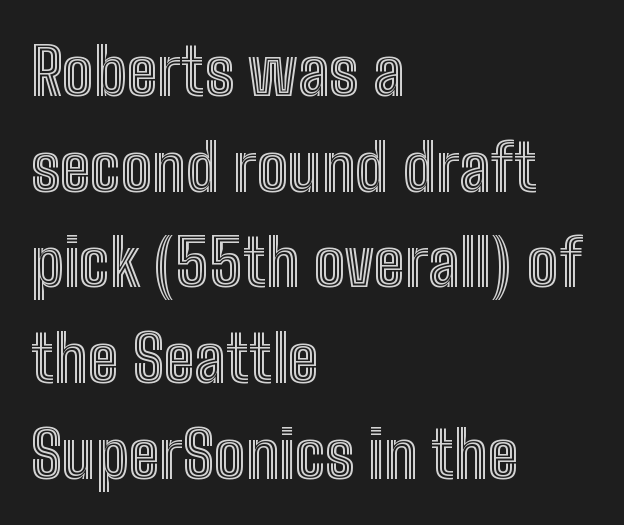
The image shows 66 px condensed type, upright; set left-aligned, normal line spacing (1.45x), normal letter spacing, not underlined; a medium x-height.
